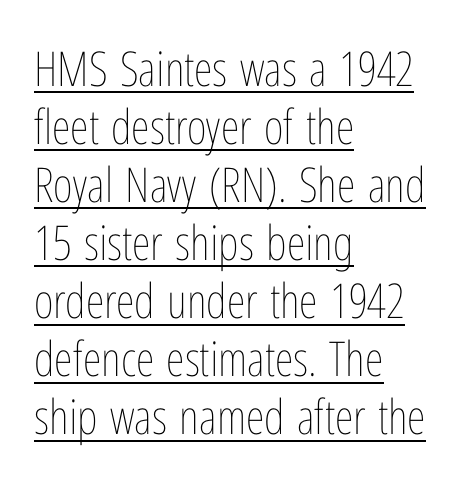
The image shows 48 px thin, condensed type, upright; set left-aligned, line spacing 1.21x, normal letter spacing, underlined; low stroke contrast and a medium x-height.
